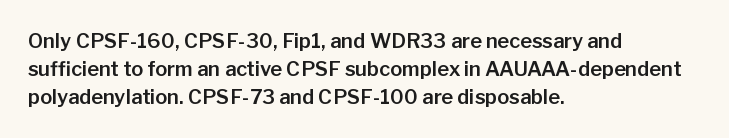
The image shows 20 px text type, upright; set left-aligned, normal line spacing (1.41x), normal letter spacing, not underlined.
